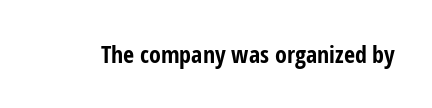
The image shows 24 px bold type, upright; set normal letter spacing, not underlined.
